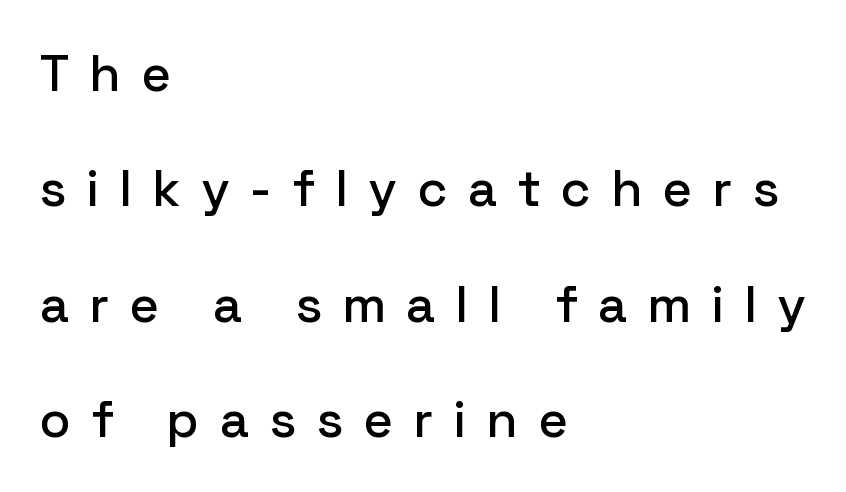
Q: Is the text italic (slanted)? A: No, it is upright.
Q: Is the typeface a serif or a sans-serif typeface? A: Sans-serif.
Q: Is the text underlined? A: No.
Q: How is the paragraph aligned? A: Left-aligned.
Q: Is the spacing between letters normal or unusually wide? A: Unusually wide.
Q: Is the spacing between lines tight, normal or loose? A: Loose.
Q: Width (condensed, normal, or wide)? A: Normal.
Q: Stroke contrast? A: Low.
Q: x-height? A: Medium.
Q: Monospaced? A: No.
